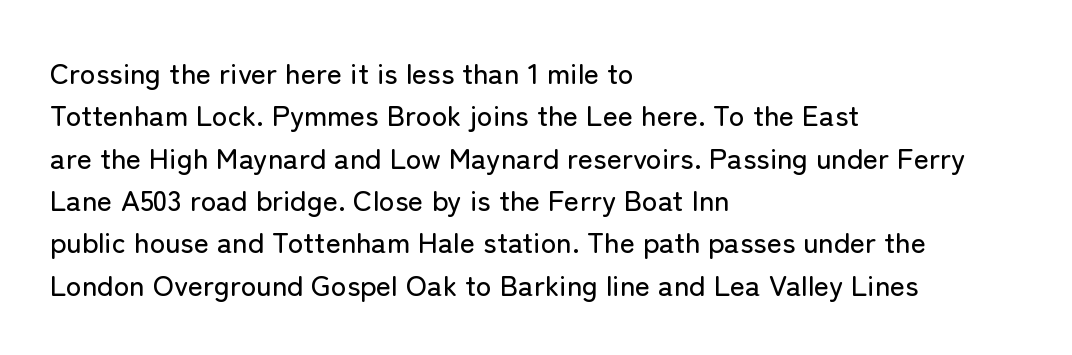
Q: Is the text italic (slanted)? A: No, it is upright.
Q: Is the typeface a serif or a sans-serif typeface? A: Sans-serif.
Q: Is the text underlined? A: No.
Q: How is the paragraph aligned? A: Left-aligned.
Q: Is the spacing between letters normal or unusually wide? A: Normal.
Q: Is the spacing between lines tight, normal or loose? A: Normal.
Q: Width (condensed, normal, or wide)? A: Normal.
Q: Stroke contrast? A: Low.
Q: x-height? A: Medium.
Q: Monospaced? A: No.
